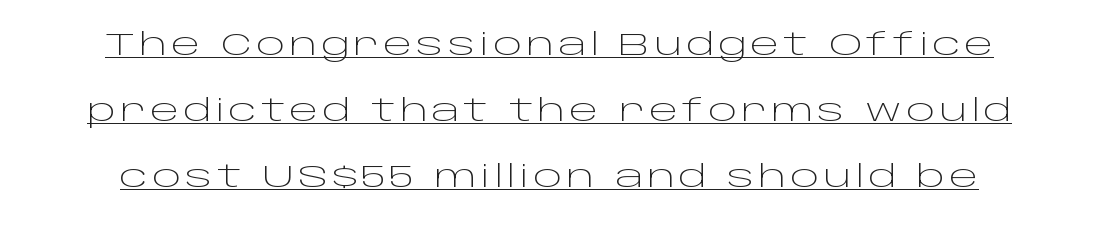
The image shows 31 px light, wide sans-serif type, upright; set loose line spacing (2.13x), underlined; low stroke contrast and a large x-height.
